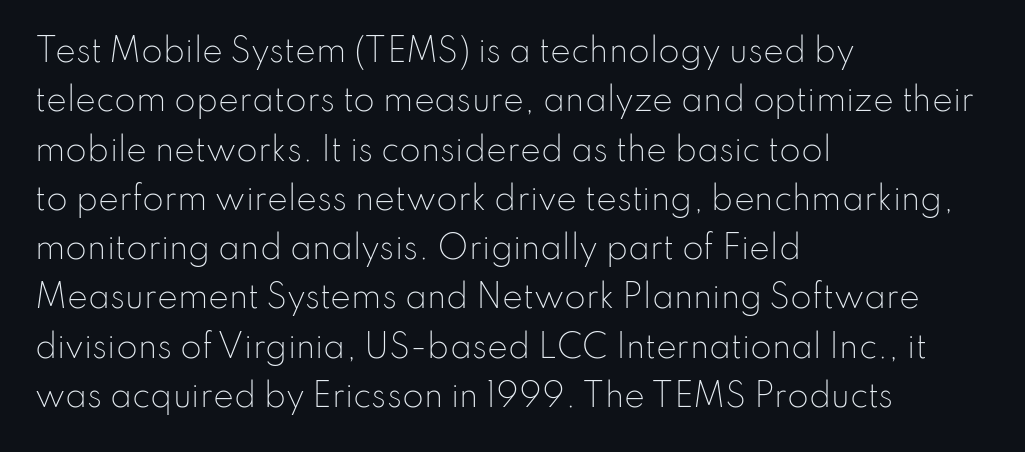
When letters stand straight like this, we call the style roman or upright. The block of text has a typical density, with ordinary space between rows. No chunkiness to these letters — they're not bold. The passage shown is not underscored anywhere. Characters follow at the spacing the type designer built in. Grotesque or geometric, the face here clearly has no serifs.
